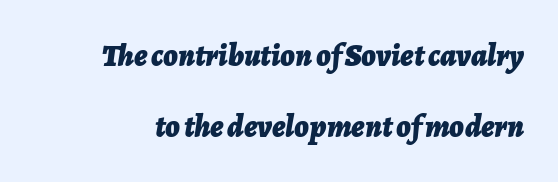
{"italic": "yes", "lean": "right", "slant_degrees": 7, "bold": "yes", "weight": "bold", "width": "normal", "stroke_contrast": "low", "x_height": "medium", "monospaced": "no", "underline": "no", "line_spacing": "loose", "line_spacing_ratio": 2.29, "letter_spacing": "normal", "letter_spacing_em": 0.0, "glyph_px": 31}
